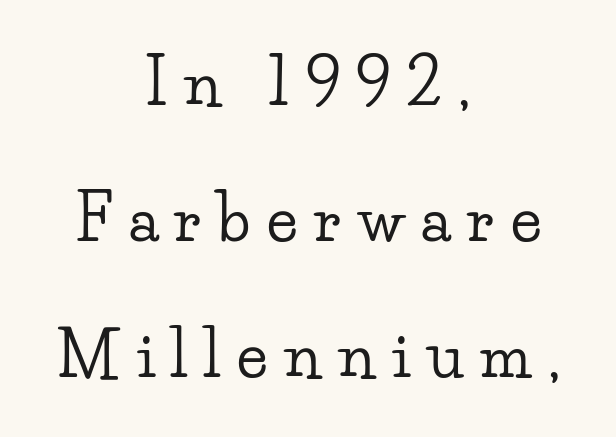
Q: Is the text italic (slanted)? A: No, it is upright.
Q: Is the typeface a serif or a sans-serif typeface? A: Serif.
Q: Is the text underlined? A: No.
Q: How is the paragraph aligned? A: Centered.
Q: Is the spacing between letters normal or unusually wide? A: Unusually wide.
Q: Is the spacing between lines tight, normal or loose? A: Loose.
Q: Width (condensed, normal, or wide)? A: Wide.
Q: Stroke contrast? A: Low.
Q: x-height? A: Small.
Q: Monospaced? A: No.
